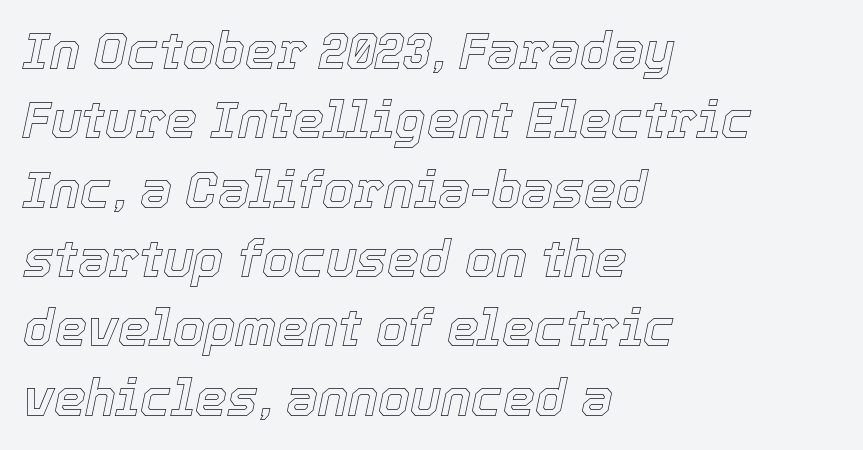
{"italic": "yes", "lean": "right", "slant_degrees": 12, "width": "normal", "x_height": "medium", "monospaced": "no", "underline": "no", "align": "left", "line_spacing": "normal", "line_spacing_ratio": 1.36, "letter_spacing": "normal", "letter_spacing_em": 0.0, "glyph_px": 51}
